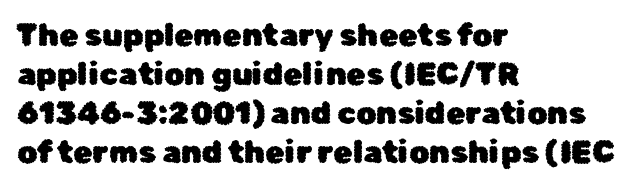
Which margin do the lines hug? The left one — the right edge is uneven. These lines are rendered in a variable-pitch font. Baseline-to-baseline distance is the conventional proportion of letter height. The passage shown is typeset with a sans-serif family. Posture: vertical.
